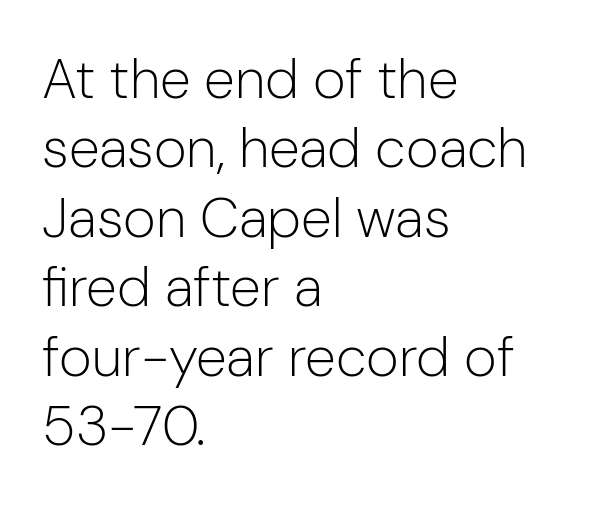
The image shows 56 px light sans-serif type, upright; set left-aligned, line spacing 1.24x, normal letter spacing, not underlined; low stroke contrast and a medium x-height.
